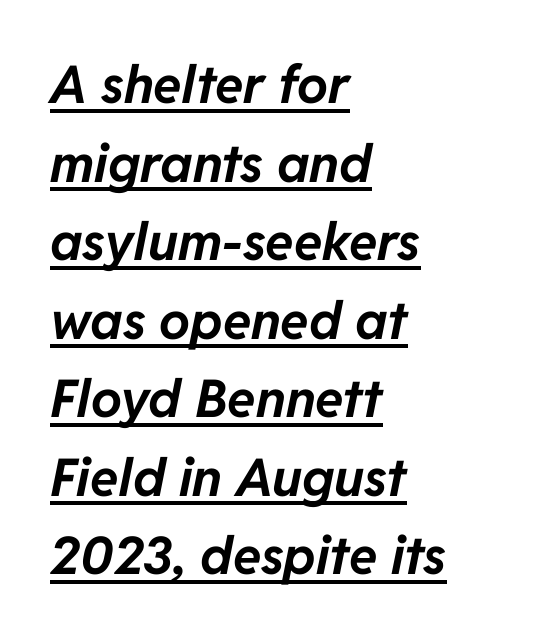
Q: Is the text bold? A: Yes.
Q: Is the text italic (slanted)? A: Yes, it leans right by about 11 degrees.
Q: Is the text underlined? A: Yes.
Q: How is the paragraph aligned? A: Left-aligned.
Q: Is the spacing between letters normal or unusually wide? A: Normal.
Q: Is the spacing between lines tight, normal or loose? A: Normal.
Q: Width (condensed, normal, or wide)? A: Normal.
Q: Stroke contrast? A: Low.
Q: x-height? A: Medium.
Q: Monospaced? A: No.
